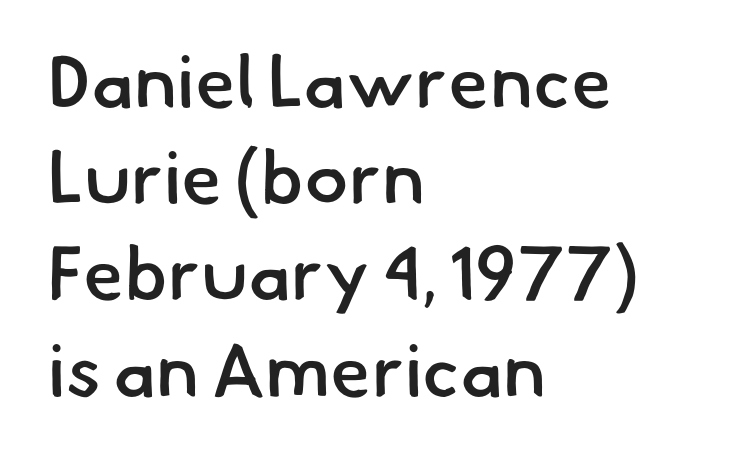
The image shows 74 px semibold sans-serif type; set left-aligned, normal line spacing (1.3x), normal letter spacing, not underlined; low stroke contrast and a small x-height.
